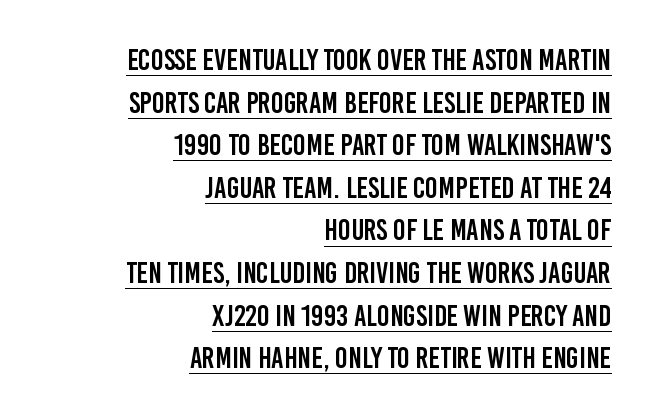
Q: Is the text italic (slanted)? A: No, it is upright.
Q: Is the typeface a serif or a sans-serif typeface? A: Sans-serif.
Q: Is the text underlined? A: Yes.
Q: How is the paragraph aligned? A: Right-aligned.
Q: Is the spacing between letters normal or unusually wide? A: Normal.
Q: Is the spacing between lines tight, normal or loose? A: Normal.
Q: Width (condensed, normal, or wide)? A: Condensed.
Q: Stroke contrast? A: Low.
Q: x-height? A: Large.
Q: Monospaced? A: No.
